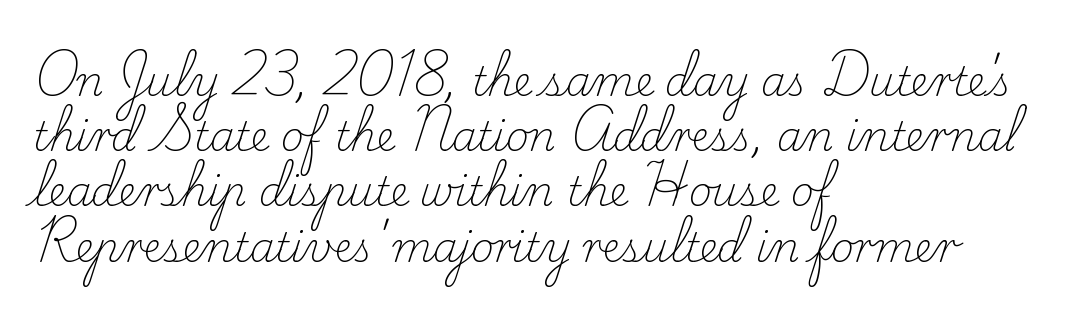
The image shows 40 px light serif type; set left-aligned, normal line spacing (1.38x), normal letter spacing, not underlined; low stroke contrast and a small x-height.
